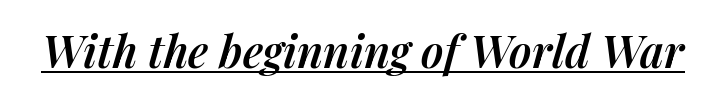
Inter-character spacing is left at the font's built-in metrics. A bit beefed up — I'd call it semibold rather than bold. The passage shown leans; its letterforms are oblique. This sample has the flowing, uneven cadence of proportional lettering. The glyphs are accompanied by a horizontal stroke just below them.
